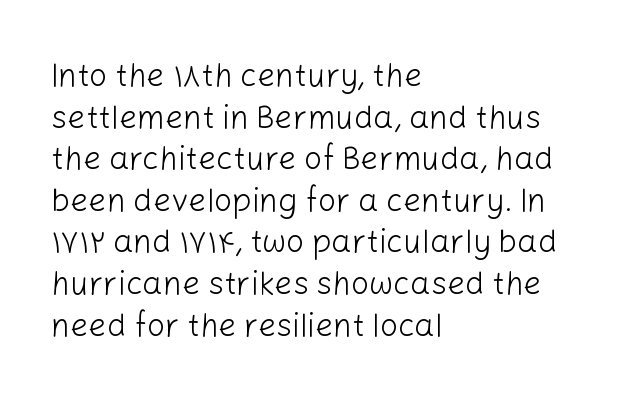
The image shows 32 px light sans-serif type, upright; set left-aligned, normal line spacing (1.3x), normal letter spacing, not underlined; low stroke contrast and a medium x-height.
